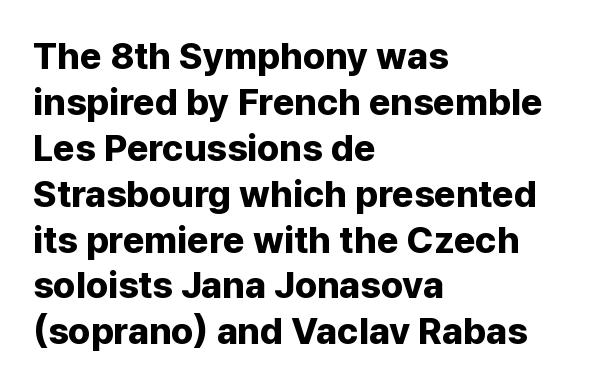
{"serif": "no", "italic": "no", "bold": "yes", "weight": "bold", "width": "normal", "stroke_contrast": "low", "x_height": "medium", "monospaced": "no", "underline": "no", "align": "left", "line_spacing_ratio": 1.24, "letter_spacing": "normal", "letter_spacing_em": 0.0, "glyph_px": 37}
